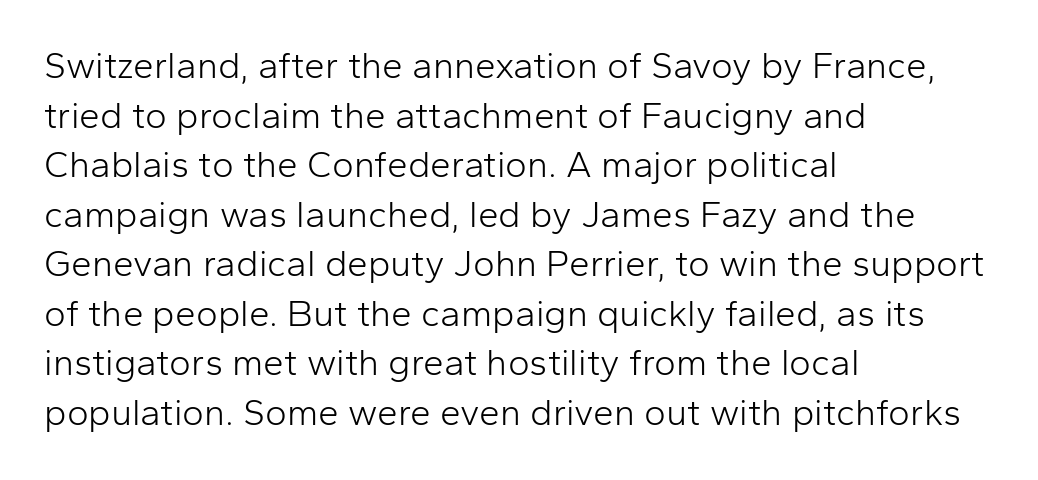
Serifs: no, the terminals of the letterforms are clean. If you drew a line through each stem, it would be perfectly vertical. Each line starts at the same left margin while the right side varies. Successive baselines arrive at the customary interval. The passage shown is typed in a proportional face where columns would drift. Between one letter and the next there's only the usual sliver of space.
